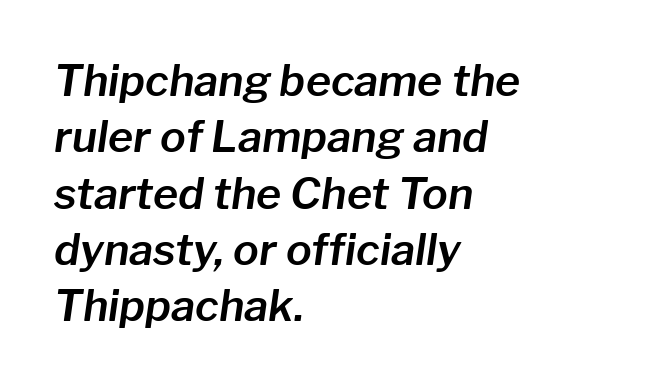
The baseline area is clear. The paragraph shown leans on its left margin. The block of text has a typical density, with ordinary space between rows. Observe the lean: these are italic letterforms. These lines are rendered in a variable-pitch font.
